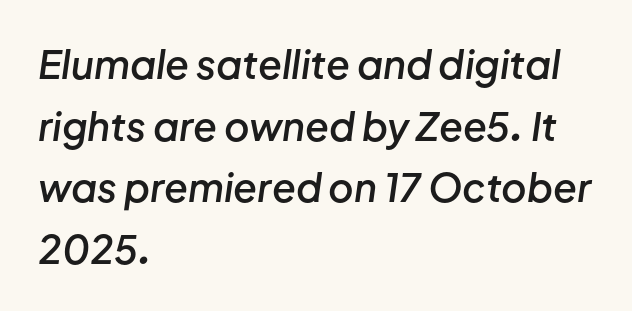
Has an underline been added? It has not. Compared with an ordinary text face, these strokes are moderately heavier — a semibold. Leading matches the norm, producing a regular column. These lines were composed using italics.
